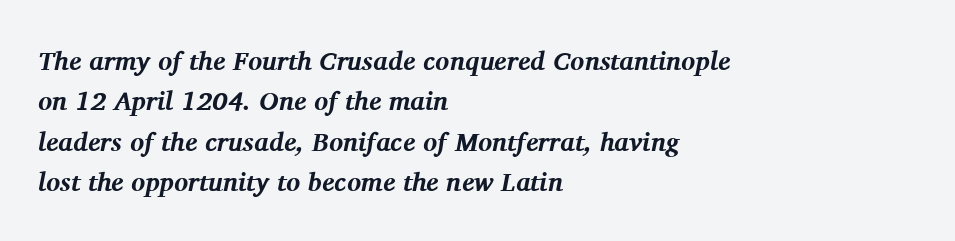
Strokes here are thick enough to call this a true bold. The designer left line spacing at the default. Teacher's note: observe the even left margin — that is flush-left alignment. Descenders hang freely into open space.
